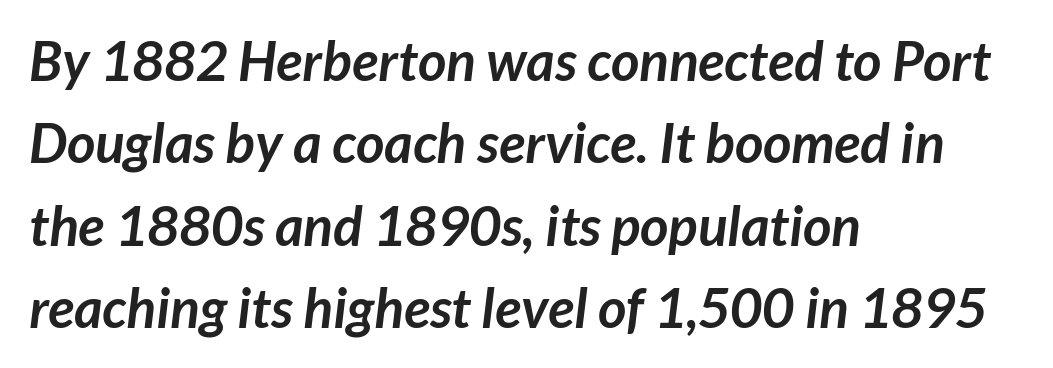
Here the designer chose a conventional face with non-uniform glyph widths. Nope, no serifs anywhere on these letters. As a designer I'd log this as weight 700, bold. Short and long lines alike share a common starting point at left. Tracking value appears to be zero — textbook default spacing.
